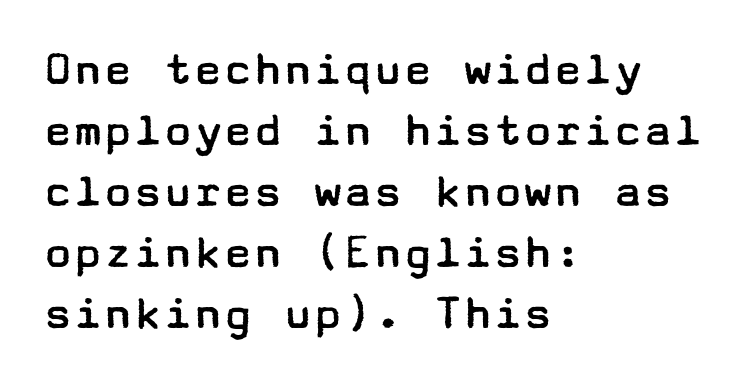
In CSS terms this would be text-align: left. Italic? Not at all — the glyphs are vertical. Observe the ordinary spacing: letters are neighbours, not strangers. Type style note: lacks serifs. Letters rest on an invisible, unmarked baseline.
